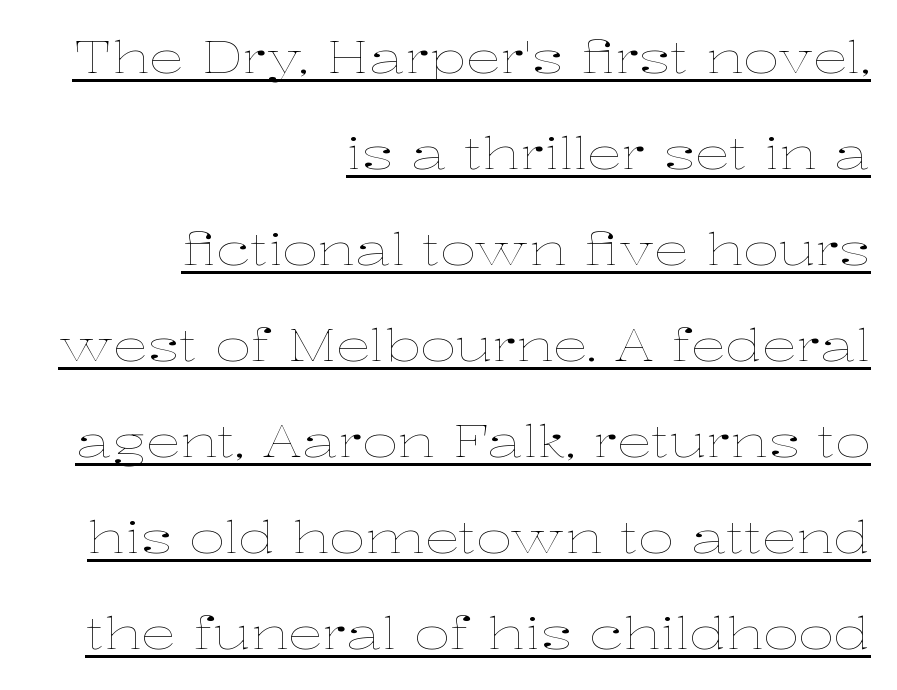
Q: Is the text bold? A: No.
Q: Is the text italic (slanted)? A: No, it is upright.
Q: Is the text underlined? A: Yes.
Q: How is the paragraph aligned? A: Right-aligned.
Q: Is the spacing between letters normal or unusually wide? A: Normal.
Q: Is the spacing between lines tight, normal or loose? A: Loose.
Q: Width (condensed, normal, or wide)? A: Wide.
Q: Stroke contrast? A: Low.
Q: x-height? A: Medium.
Q: Monospaced? A: No.
